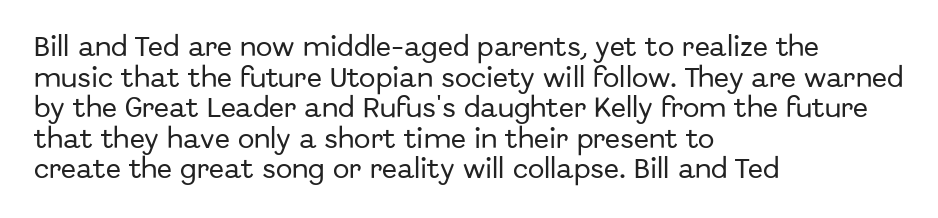
{"italic": "no", "underline": "no", "align": "left", "line_spacing": "normal", "line_spacing_ratio": 1.39, "letter_spacing": "normal", "letter_spacing_em": 0.0, "glyph_px": 22}
